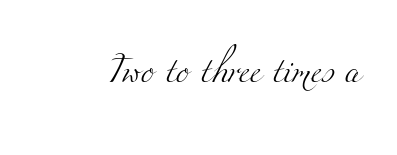
Ink coverage per letter is moderate at most. Check the space under the baseline: it is left empty. Nobody touched the tracking dial on this one.
